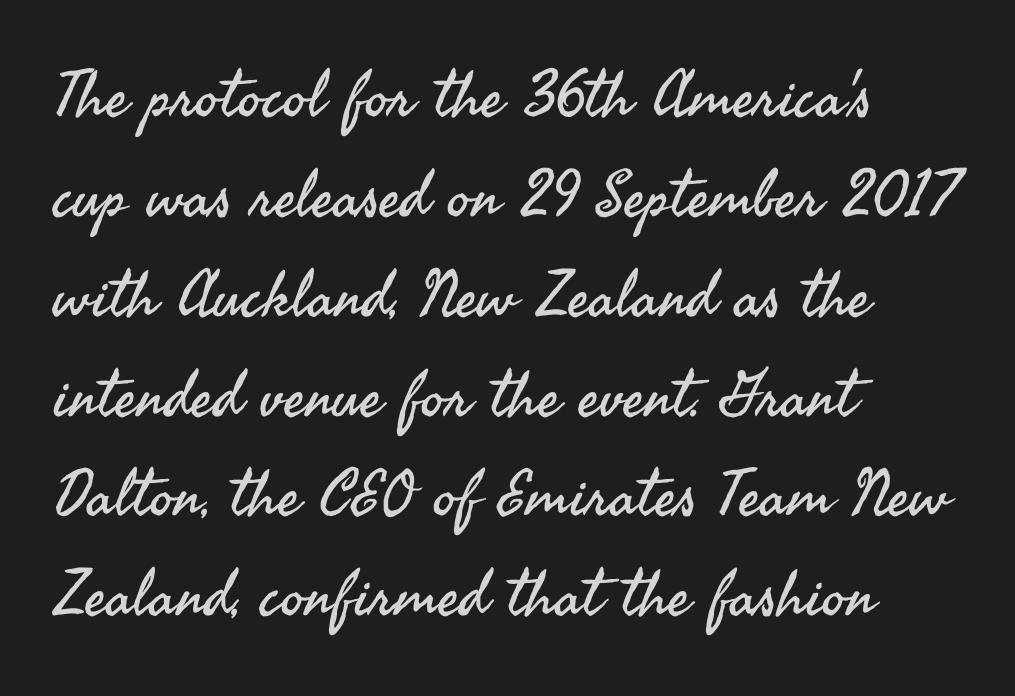
Q: Is the text bold? A: No.
Q: Is the text italic (slanted)? A: Yes.
Q: Is the typeface a serif or a sans-serif typeface? A: Sans-serif.
Q: Is the text underlined? A: No.
Q: How is the paragraph aligned? A: Left-aligned.
Q: Is the spacing between letters normal or unusually wide? A: Normal.
Q: Is the spacing between lines tight, normal or loose? A: Normal.
Q: Width (condensed, normal, or wide)? A: Normal.
Q: Stroke contrast? A: Medium.
Q: x-height? A: Small.
Q: Monospaced? A: No.
